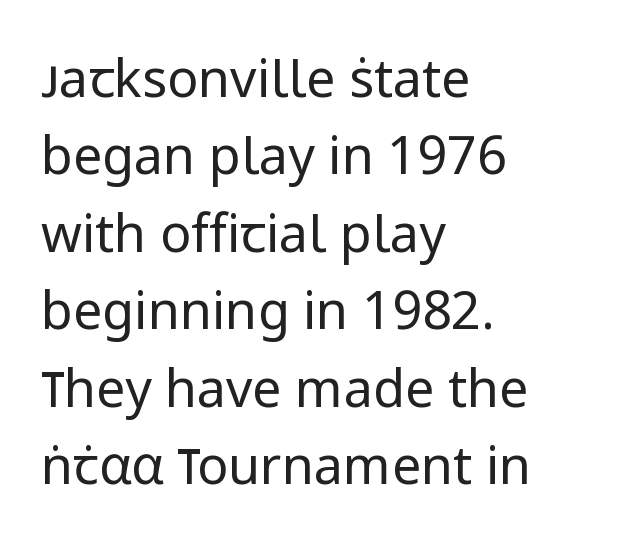
{"serif": "no", "italic": "no", "bold": "no", "weight": "regular", "width": "normal", "stroke_contrast": "low", "x_height": "medium", "monospaced": "no", "underline": "no", "align": "left", "line_spacing": "normal", "line_spacing_ratio": 1.49, "letter_spacing": "normal", "letter_spacing_em": 0.0, "glyph_px": 52}
